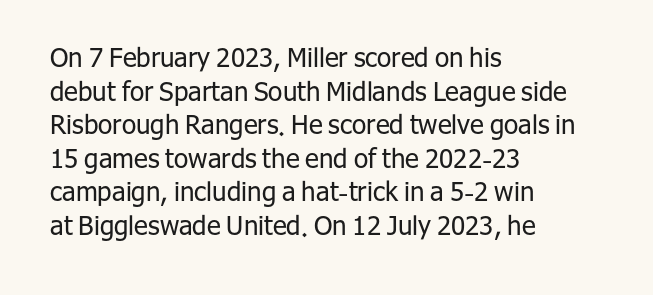
Interline gaps are of average width in this sample. In terms of posture, this sample is upright. Teacher's note: observe the even left margin — that is flush-left alignment. The cut favours lightness, reaching ordinary text weight at its darkest.
